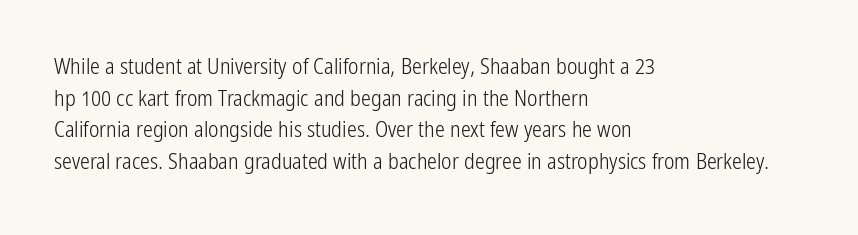
Q: Is the text bold? A: No.
Q: Is the text italic (slanted)? A: No, it is upright.
Q: Is the text underlined? A: No.
Q: How is the paragraph aligned? A: Left-aligned.
Q: Is the spacing between letters normal or unusually wide? A: Normal.
Q: Is the spacing between lines tight, normal or loose? A: Normal.
